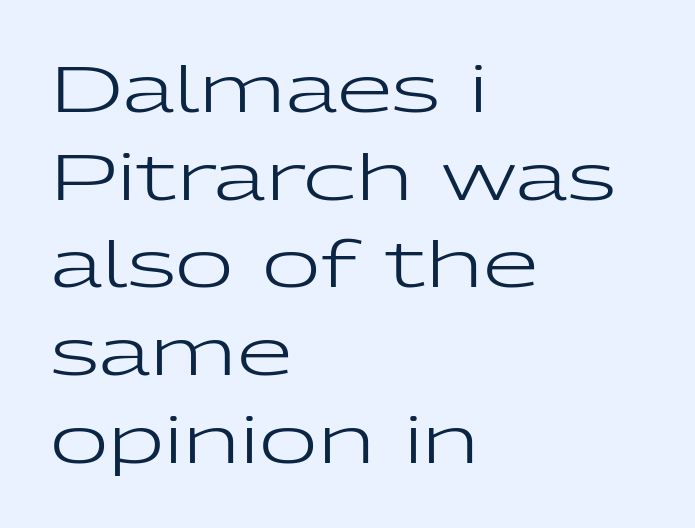
The image shows 64 px regular-weight, wide sans-serif type, upright; set left-aligned, normal line spacing (1.37x), normal letter spacing, not underlined; low stroke contrast and a medium x-height.
